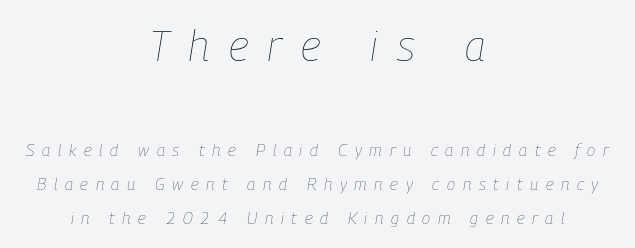
Q: Is the text bold? A: No.
Q: Is the text italic (slanted)? A: Yes, it leans right by about 9 degrees.
Q: Is the text underlined? A: No.
Q: How is the paragraph aligned? A: Centered.
Q: Is the spacing between letters normal or unusually wide? A: Unusually wide.
Q: Is the spacing between lines tight, normal or loose? A: Loose.
Q: Which block of text is set in a larger size, the first (top) or the second (bottom)? A: The first (top) one.
Q: Width (condensed, normal, or wide)? A: Condensed.
Q: Stroke contrast? A: Low.
Q: x-height? A: Medium.
Q: Monospaced? A: No.
